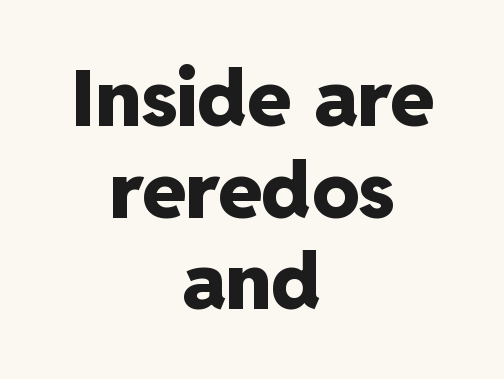
Emphasis by weight is at full strength: bold. These lines are rendered in a variable-pitch font. Inter-character spacing is left at the font's built-in metrics. Rule under the text: the space is simply empty. Where is the straight margin? There isn't one; the lines are centered. You can tell it's not italic because the verticals are truly vertical.
